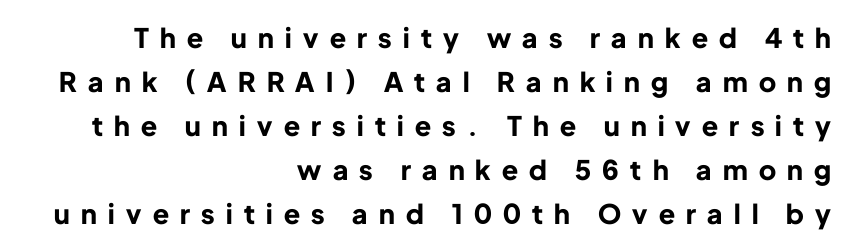
The lettering stays uniformly vertical, giving the passage a roman look. What stands out about the letter spacing? Its width — letters are far apart. Regarding leading, the lines here are spaced in the standard way. The gap between lines stays unmarked.
